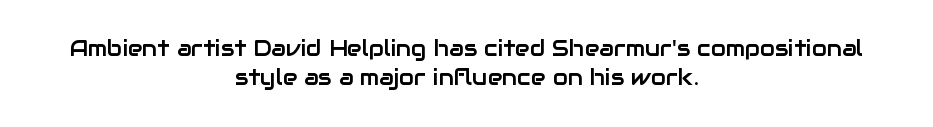
Q: Is the text italic (slanted)? A: No, it is upright.
Q: Is the text underlined? A: No.
Q: How is the paragraph aligned? A: Centered.
Q: Is the spacing between letters normal or unusually wide? A: Normal.
Q: Is the spacing between lines tight, normal or loose? A: Normal.
